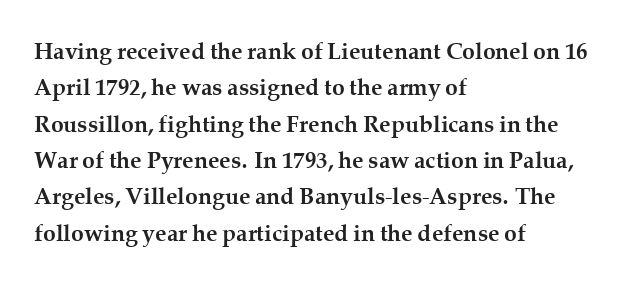
The image shows 23 px bold type, upright; set left-aligned, normal line spacing (1.58x), normal letter spacing, not underlined.
